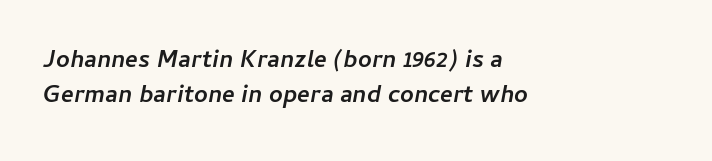
The image shows 24 px bold type, italic (leaning right); set left-aligned, normal line spacing (1.44x), normal letter spacing, not underlined.
